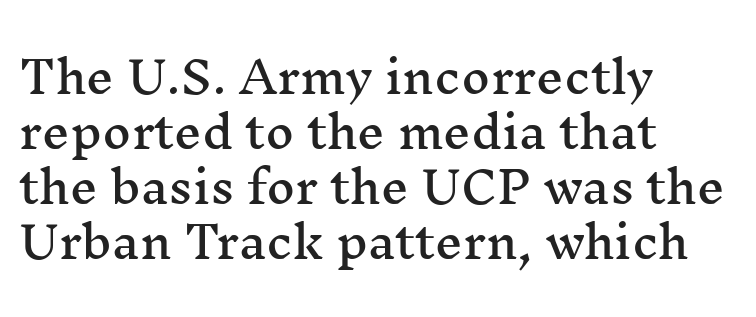
The letters stand straight up with perfectly vertical stems. Check under the words: just untouched page. The face used here is seriffed, in the tradition of book romans. Each line starts at the same left margin while the right side varies.
